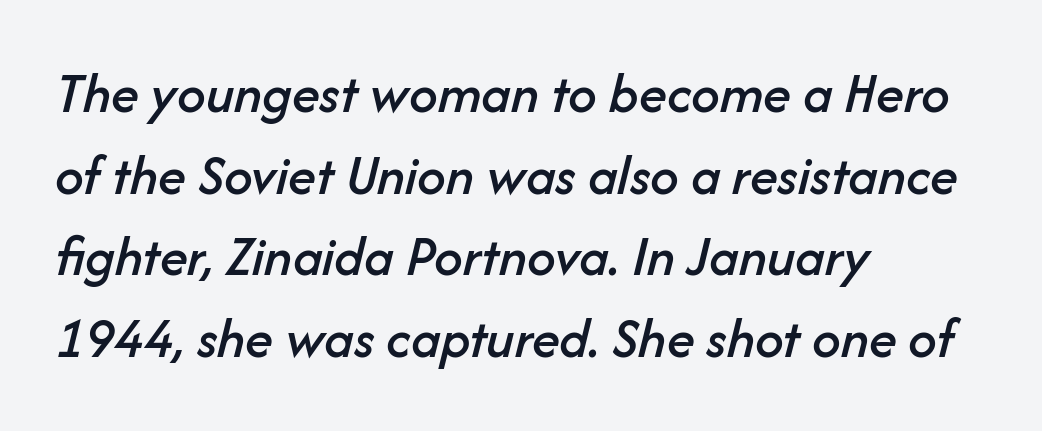
The image shows 57 px text type, italic (leaning right); set left-aligned, normal line spacing (1.43x), normal letter spacing, not underlined; low stroke contrast and a medium x-height.
